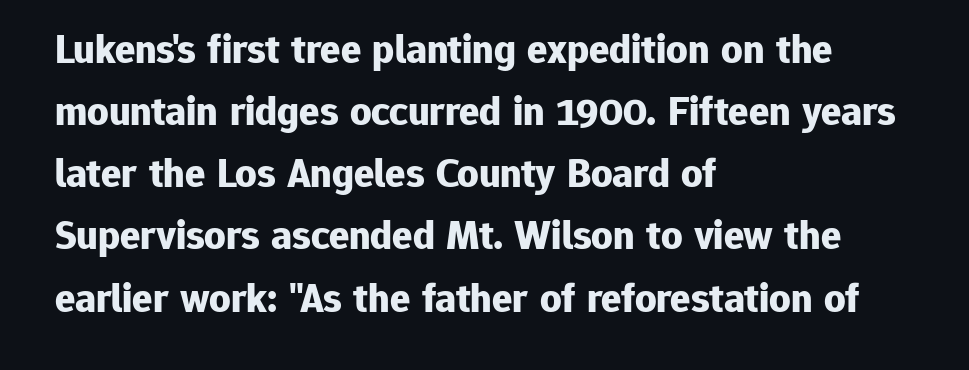
{"serif": "no", "italic": "no", "bold": "yes", "weight": "bold", "width": "normal", "stroke_contrast": "low", "x_height": "medium", "monospaced": "no", "underline": "no", "align": "left", "line_spacing": "normal", "line_spacing_ratio": 1.48, "letter_spacing": "normal", "letter_spacing_em": 0.0, "glyph_px": 42}
